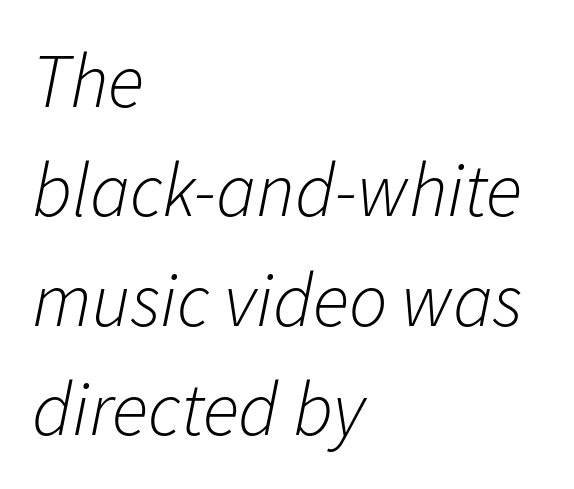
The image shows 76 px light type, italic (leaning right); set left-aligned, normal line spacing (1.44x), normal letter spacing, not underlined; low stroke contrast and a medium x-height.
